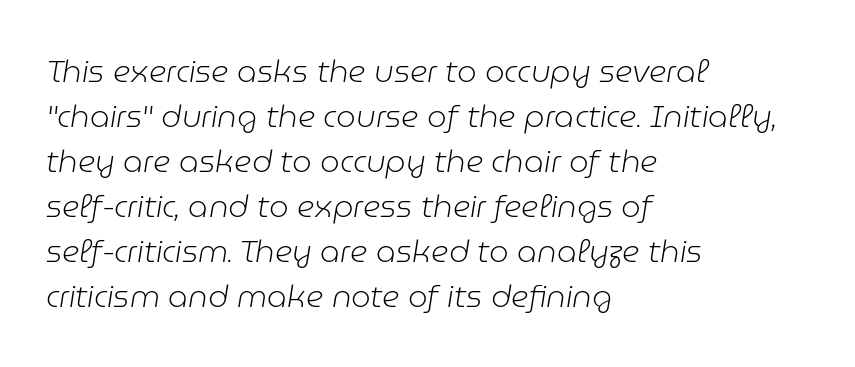
Q: Is the text bold? A: No.
Q: Is the text italic (slanted)? A: Yes, it leans right by about 9 degrees.
Q: Is the text underlined? A: No.
Q: How is the paragraph aligned? A: Left-aligned.
Q: Is the spacing between letters normal or unusually wide? A: Normal.
Q: Is the spacing between lines tight, normal or loose? A: Normal.
Q: Width (condensed, normal, or wide)? A: Normal.
Q: Stroke contrast? A: Low.
Q: x-height? A: Medium.
Q: Monospaced? A: No.
